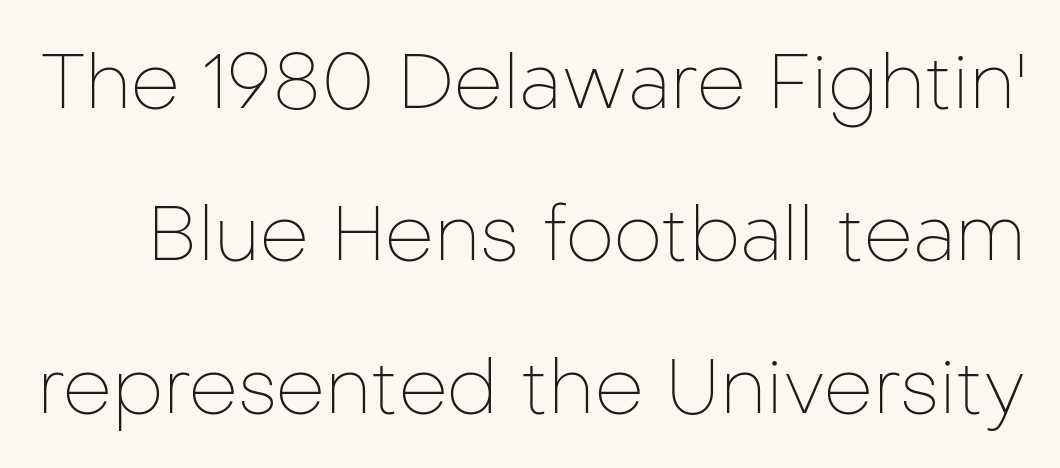
{"serif": "no", "italic": "no", "bold": "no", "weight": "thin", "width": "normal", "stroke_contrast": "low", "x_height": "medium", "monospaced": "no", "underline": "no", "line_spacing": "loose", "line_spacing_ratio": 1.98, "letter_spacing": "normal", "letter_spacing_em": 0.0, "glyph_px": 77}
